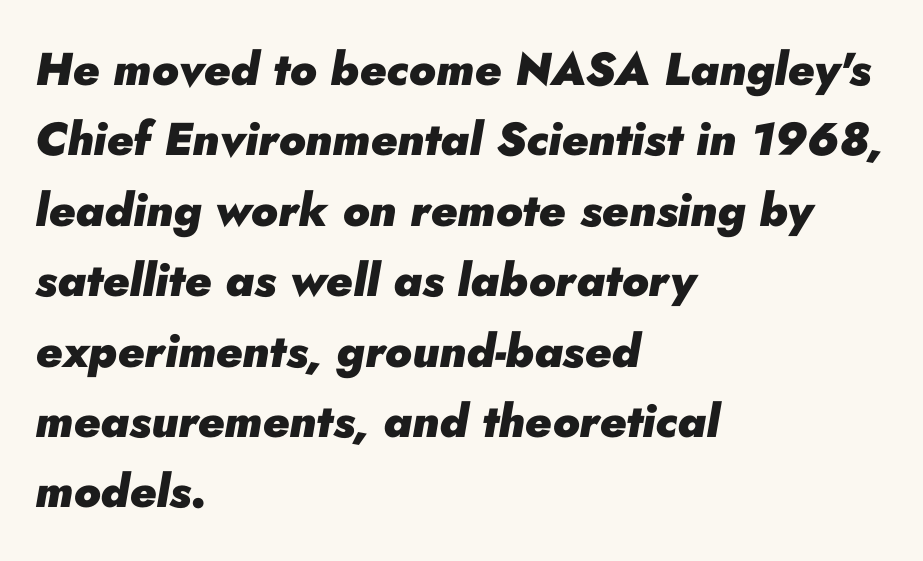
{"italic": "yes", "lean": "right", "slant_degrees": 10, "bold": "yes", "weight": "heavy", "width": "normal", "stroke_contrast": "low", "x_height": "small", "monospaced": "no", "underline": "no", "align": "left", "line_spacing": "normal", "line_spacing_ratio": 1.53, "letter_spacing": "normal", "letter_spacing_em": 0.0, "glyph_px": 46}
